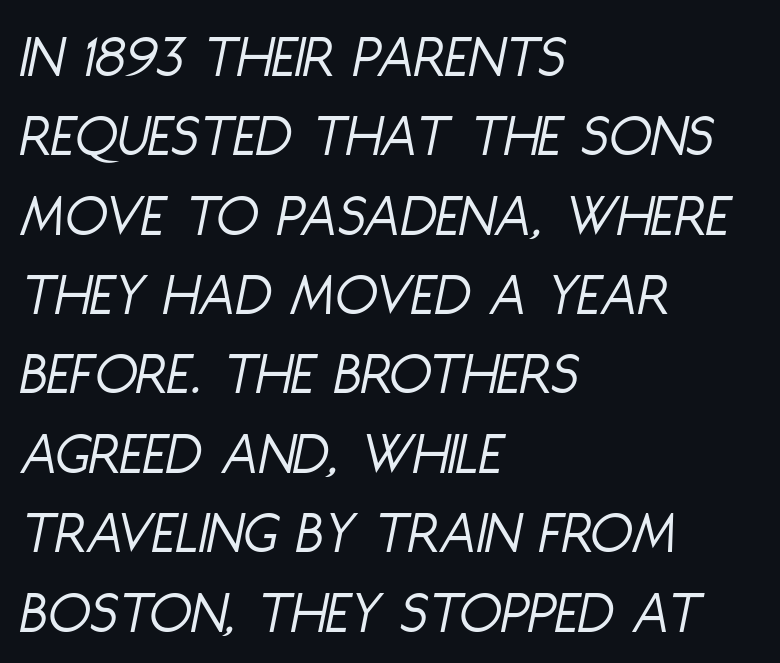
{"italic": "yes", "lean": "right", "slant_degrees": 11, "bold": "no", "weight": "light", "width": "condensed", "stroke_contrast": "low", "x_height": "large", "monospaced": "no", "underline": "no", "align": "left", "line_spacing": "normal", "line_spacing_ratio": 1.28, "letter_spacing": "normal", "letter_spacing_em": 0.0, "glyph_px": 62}
